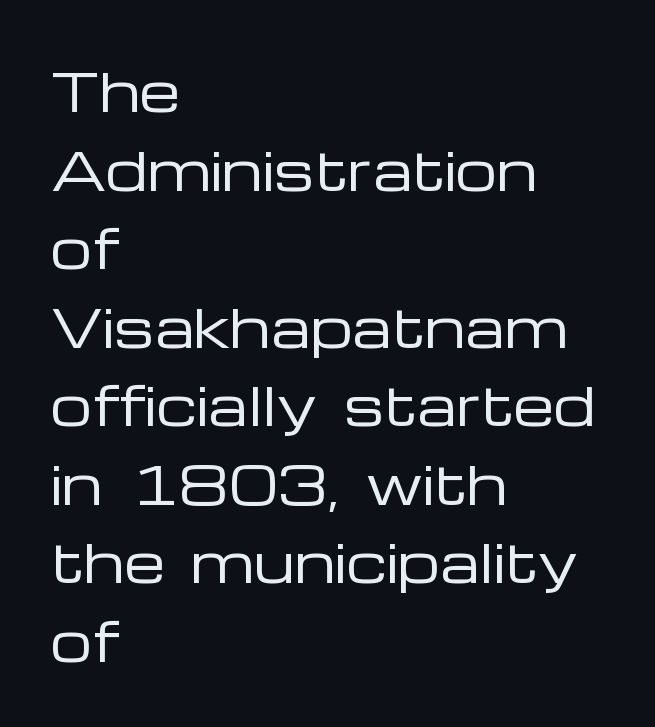
Q: Is the text bold? A: No.
Q: Is the text italic (slanted)? A: No, it is upright.
Q: Is the typeface a serif or a sans-serif typeface? A: Sans-serif.
Q: Is the text underlined? A: No.
Q: How is the paragraph aligned? A: Left-aligned.
Q: Is the spacing between letters normal or unusually wide? A: Normal.
Q: Is the spacing between lines tight, normal or loose? A: Normal.
Q: Width (condensed, normal, or wide)? A: Wide.
Q: Stroke contrast? A: Low.
Q: x-height? A: Medium.
Q: Monospaced? A: No.
